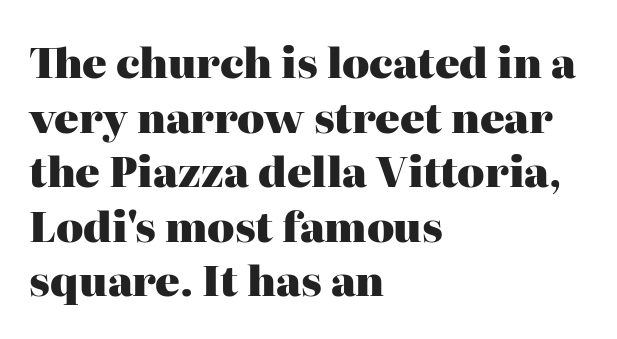
Which margin do the lines hug? The left one — the right edge is uneven. The horizontal fit of the characters is conventional and even. Little horizontal feet cap the strokes, marking this as serif type. Nope, not italic — everything's standing straight.
